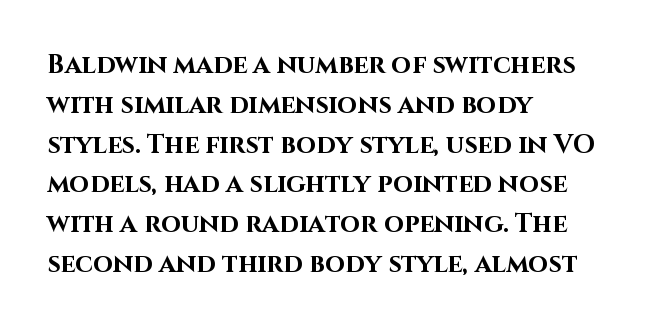
{"italic": "no", "bold": "yes", "underline": "no", "align": "left", "line_spacing": "normal", "line_spacing_ratio": 1.53, "letter_spacing": "normal", "letter_spacing_em": 0.0, "glyph_px": 26}
